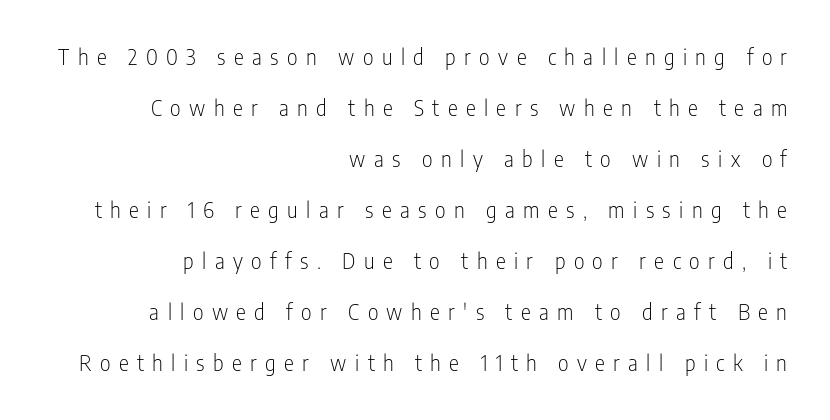
{"italic": "no", "bold": "no", "underline": "no", "align": "right", "line_spacing": "loose", "line_spacing_ratio": 2.43, "letter_spacing": "wide", "letter_spacing_em": 0.4, "glyph_px": 21}
